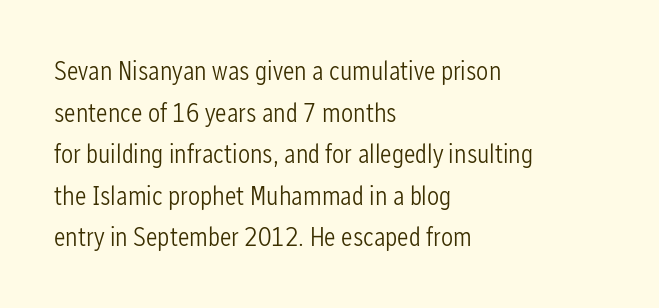
The image shows 27 px text type, upright; set left-aligned, normal line spacing (1.54x), normal letter spacing, not underlined.
